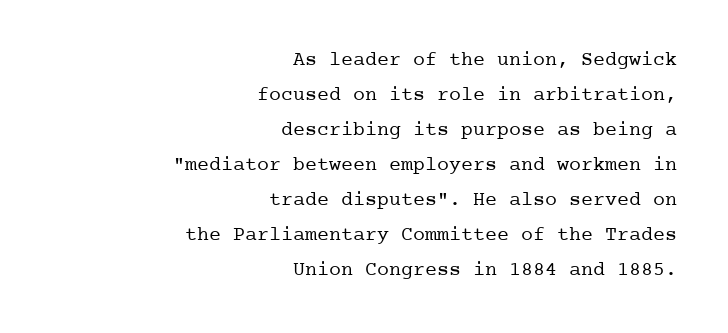
{"italic": "no", "bold": "no", "underline": "no", "align": "right", "line_spacing_ratio": 1.75, "letter_spacing": "normal", "letter_spacing_em": 0.0, "glyph_px": 20}
